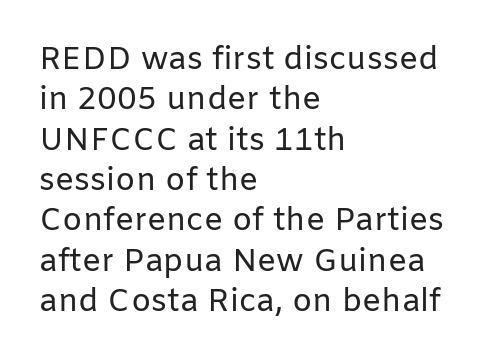
The image shows 32 px regular-weight sans-serif type, upright; set left-aligned, normal line spacing (1.26x), normal letter spacing, not underlined; low stroke contrast and a medium x-height.
